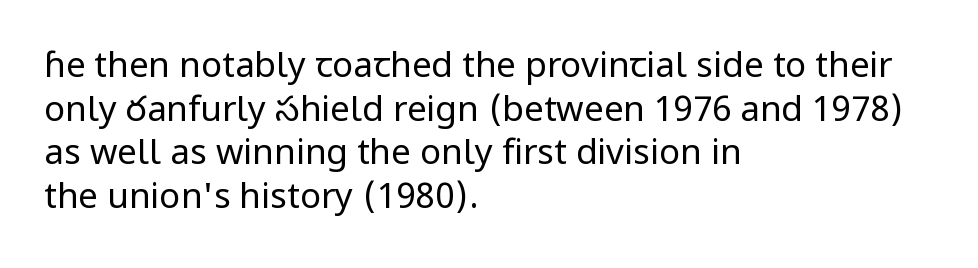
The image shows 35 px regular-weight sans-serif type, upright; set left-aligned, normal line spacing (1.25x), normal letter spacing, not underlined; low stroke contrast and a medium x-height.
